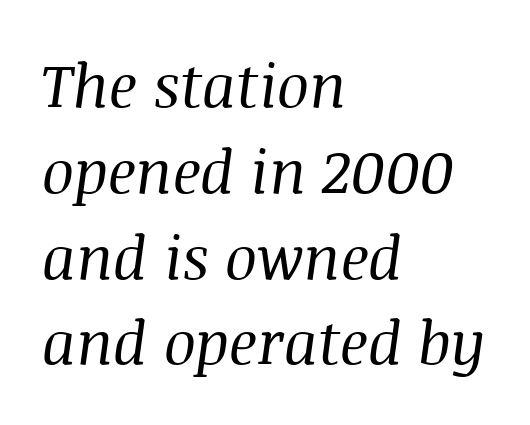
Q: Is the text bold? A: No.
Q: Is the text italic (slanted)? A: Yes, it leans right by about 8 degrees.
Q: Is the typeface a serif or a sans-serif typeface? A: Serif.
Q: Is the text underlined? A: No.
Q: How is the paragraph aligned? A: Left-aligned.
Q: Is the spacing between letters normal or unusually wide? A: Normal.
Q: Is the spacing between lines tight, normal or loose? A: Normal.
Q: Width (condensed, normal, or wide)? A: Normal.
Q: Stroke contrast? A: Medium.
Q: x-height? A: Large.
Q: Monospaced? A: No.
